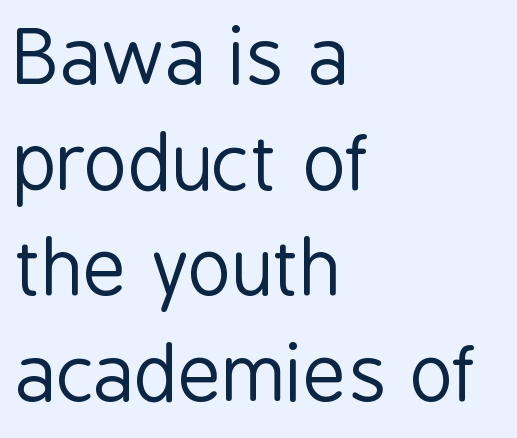
{"serif": "no", "italic": "no", "bold": "no", "weight": "regular", "width": "condensed", "stroke_contrast": "low", "x_height": "medium", "monospaced": "no", "underline": "no", "align": "left", "line_spacing": "normal", "line_spacing_ratio": 1.41, "letter_spacing": "normal", "letter_spacing_em": 0.0, "glyph_px": 75}
